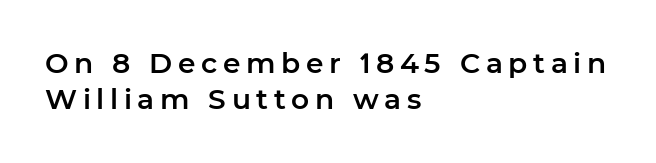
This rendering widens character spacing well past its baseline value. If you measured baseline to baseline, you'd find a middling distance. This sample is left-justified, so line endings fall wherever the words run out. A typesetter would label this face a sans. Words float on clear page, feet unadorned.
